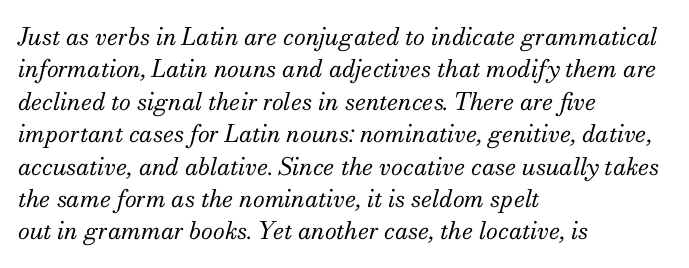
Weight: regular or lighter. The text block is weighted toward the left margin, trailing off unevenly rightward. This block has exactly the height ordinary leading produces. Quick note: underline off.
